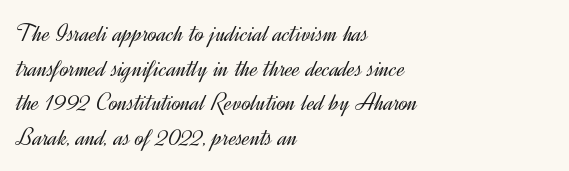
Q: Is the text bold? A: No.
Q: Is the text italic (slanted)? A: Yes.
Q: Is the text underlined? A: No.
Q: How is the paragraph aligned? A: Left-aligned.
Q: Is the spacing between letters normal or unusually wide? A: Normal.
Q: Is the spacing between lines tight, normal or loose? A: Normal.
